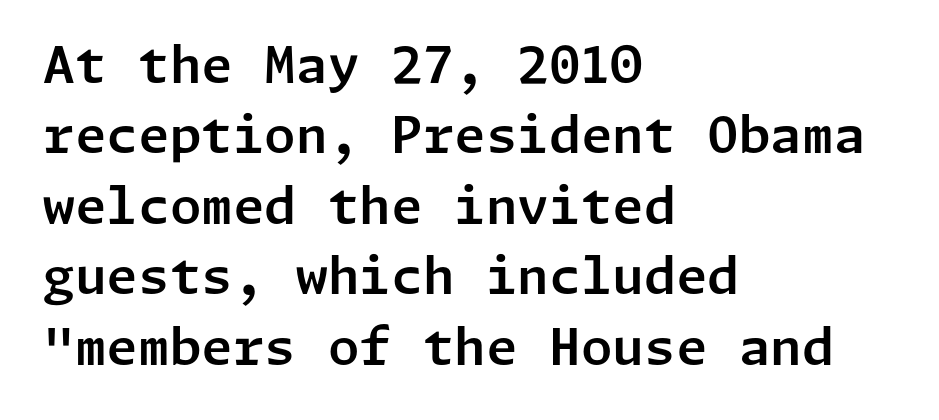
{"serif": "no", "italic": "no", "width": "normal", "stroke_contrast": "low", "x_height": "medium", "underline": "no", "align": "left", "line_spacing": "normal", "line_spacing_ratio": 1.38, "letter_spacing": "normal", "letter_spacing_em": 0.0, "glyph_px": 51}
